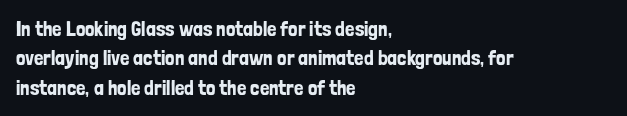
If you drew a ruler down the left edge, every line would touch it. The foot of each line stays bare and open. What's the leading like? Ordinary, nothing unusual. The axis of the letterforms is exactly vertical. Observe the ordinary spacing: letters are neighbours, not strangers.
